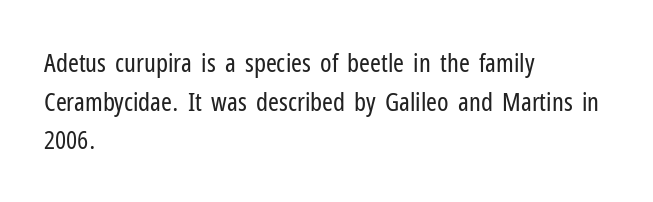
{"italic": "no", "bold": "no", "underline": "no", "align": "left", "line_spacing": "normal", "line_spacing_ratio": 1.49, "letter_spacing": "normal", "letter_spacing_em": 0.0, "glyph_px": 26}
